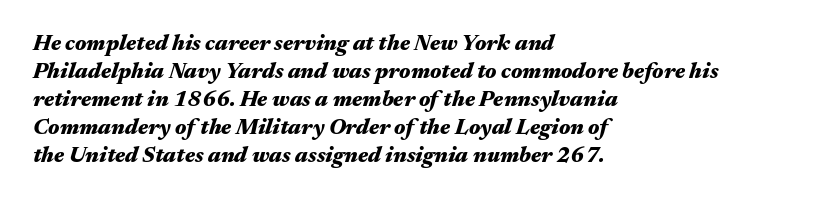
The image shows 22 px bold type, italic (leaning right); set left-aligned, normal line spacing (1.27x), normal letter spacing, not underlined.
